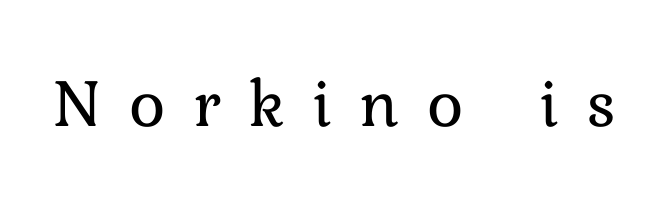
Q: Is the text bold? A: No.
Q: Is the text italic (slanted)? A: No, it is upright.
Q: Is the text underlined? A: No.
Q: Is the spacing between letters normal or unusually wide? A: Unusually wide.
Q: Width (condensed, normal, or wide)? A: Normal.
Q: Stroke contrast? A: Low.
Q: x-height? A: Medium.
Q: Monospaced? A: No.
